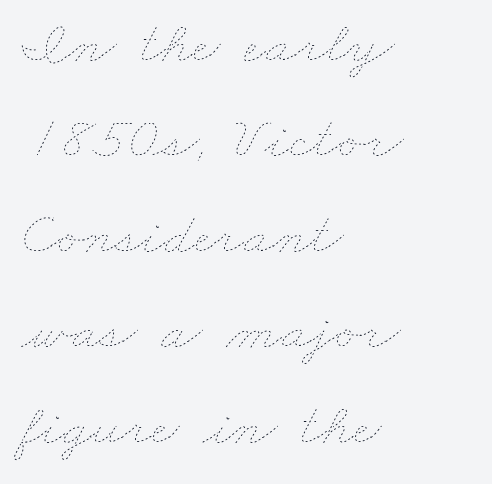
{"bold": "no", "weight": "thin", "width": "wide", "stroke_contrast": "low", "x_height": "small", "monospaced": "no", "underline": "no", "align": "left", "line_spacing": "normal", "line_spacing_ratio": 1.59, "letter_spacing": "normal", "letter_spacing_em": 0.0, "glyph_px": 60}
